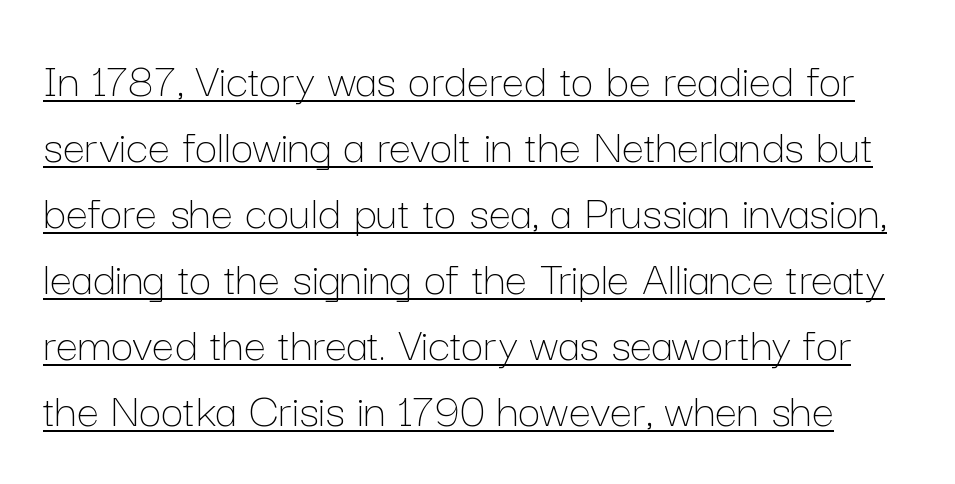
Emphasis is given by a line drawn under the lettering. It's the straight-up-and-down kind of type. No extra ink here — the face is not bold. The passage shown stacks its lines at a standard gap. Nobody touched the tracking dial on this one. These lines are rendered in a variable-pitch font.
